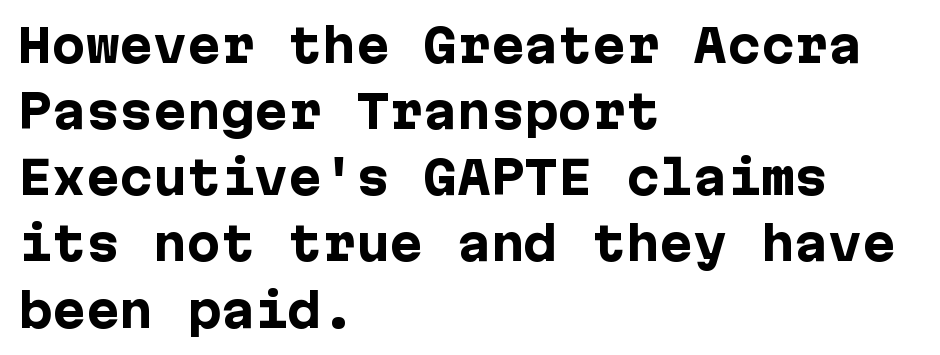
{"serif": "no", "italic": "no", "bold": "yes", "weight": "heavy", "width": "normal", "stroke_contrast": "low", "x_height": "medium", "underline": "no", "align": "left", "line_spacing": "normal", "line_spacing_ratio": 1.47, "letter_spacing": "normal", "letter_spacing_em": 0.0, "glyph_px": 45}
